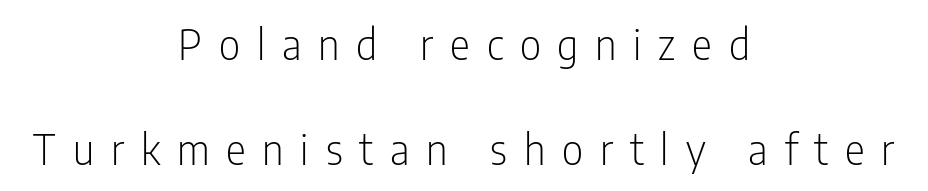
The image shows 42 px light, condensed sans-serif type, upright; set centered, loose line spacing (2.49x), unusually wide letter spacing (+0.4 em), not underlined; low stroke contrast and a medium x-height.
